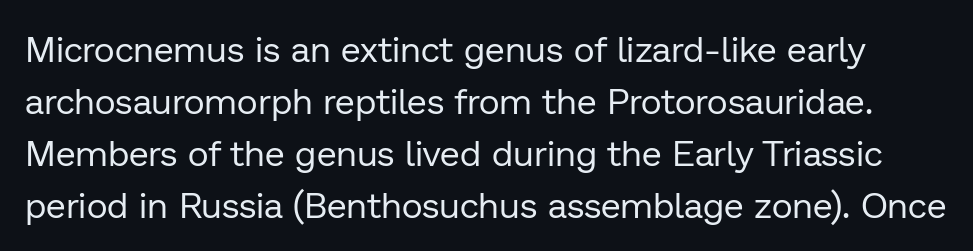
The image shows 36 px regular-weight sans-serif type, upright; set normal line spacing (1.44x), normal letter spacing, not underlined; low stroke contrast and a medium x-height.
